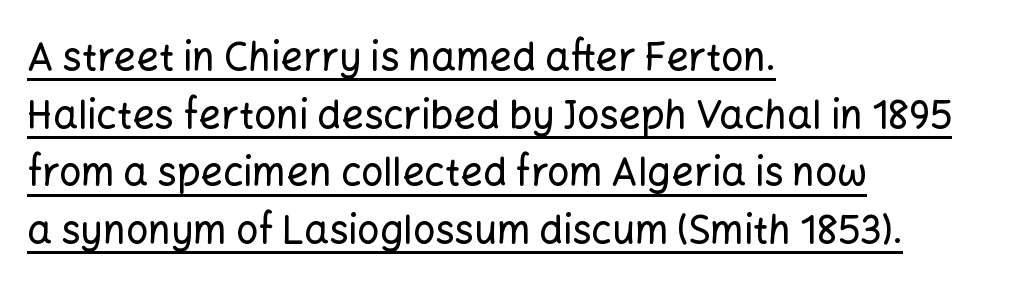
Notice how the stems are strictly vertical — no italics here. Typographically, this falls in the sans-serif category. Looks like regular typesetting: each glyph gets only the width it needs. Students, note that the glyphs here touch the page at normal intervals. Students, observe the line beneath the letters — that is underlining. This sample is left-justified, so line endings fall wherever the words run out.
